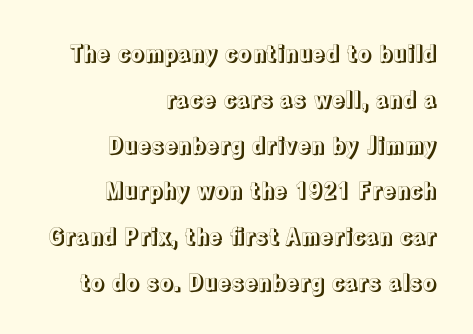
{"italic": "no", "underline": "no", "align": "right", "line_spacing": "loose", "line_spacing_ratio": 2.08, "letter_spacing": "normal", "letter_spacing_em": 0.0, "glyph_px": 22}
